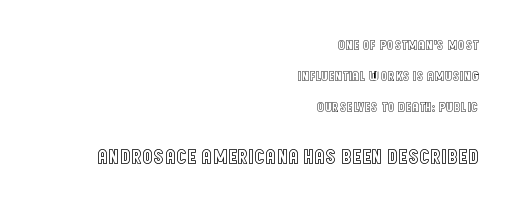
The glyphs are unaccompanied by any horizontal stroke below them. Vertical strokes here are truly vertical. Type size steps up from the first block to the second. How are the letters spaced? Ordinarily, with no added tracking. The lines are spread far apart with generous leading. Casual observation: everything's shoved over to the right.
